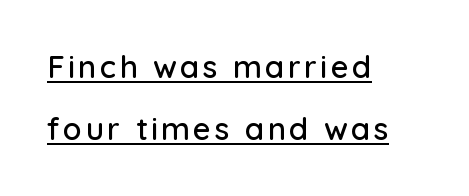
Q: Is the text italic (slanted)? A: No, it is upright.
Q: Is the typeface a serif or a sans-serif typeface? A: Sans-serif.
Q: Is the text underlined? A: Yes.
Q: How is the paragraph aligned? A: Left-aligned.
Q: Is the spacing between lines tight, normal or loose? A: Loose.
Q: Width (condensed, normal, or wide)? A: Normal.
Q: Stroke contrast? A: Low.
Q: x-height? A: Medium.
Q: Monospaced? A: No.
